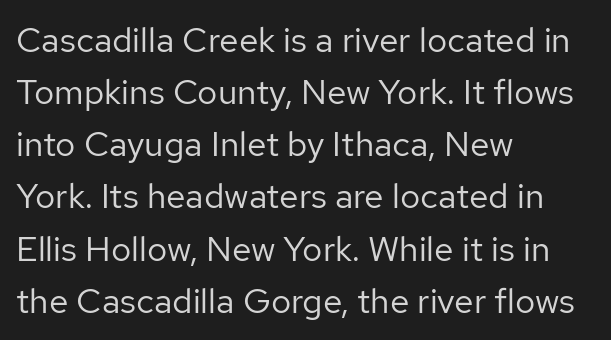
The image shows 35 px regular-weight sans-serif type, upright; set left-aligned, normal line spacing (1.49x), normal letter spacing, not underlined; low stroke contrast and a medium x-height.
